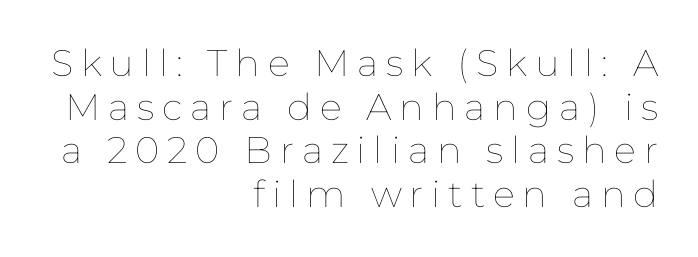
Upright lettering throughout. This sample has the flowing, uneven cadence of proportional lettering. Weight: regular or lighter. The area under the type is left untouched. Every row of glyphs terminates at an identical x-position on the right.
